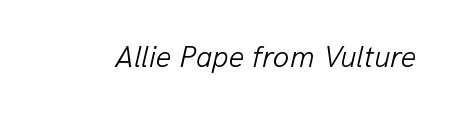
{"italic": "yes", "lean": "right", "slant_degrees": 13, "bold": "no", "weight": "light", "width": "normal", "stroke_contrast": "low", "x_height": "medium", "monospaced": "no", "underline": "no", "letter_spacing": "normal", "letter_spacing_em": 0.0, "glyph_px": 30}
